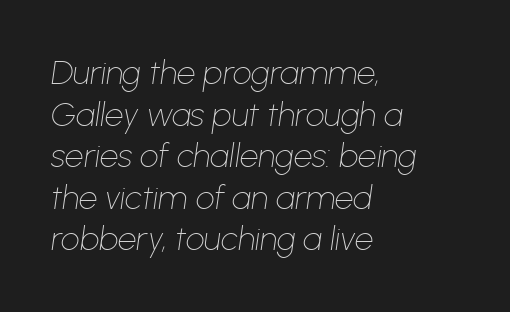
Q: Is the text bold? A: No.
Q: Is the text italic (slanted)? A: Yes, it leans right by about 8 degrees.
Q: Is the text underlined? A: No.
Q: How is the paragraph aligned? A: Left-aligned.
Q: Is the spacing between letters normal or unusually wide? A: Normal.
Q: Is the spacing between lines tight, normal or loose? A: Normal.
Q: Width (condensed, normal, or wide)? A: Normal.
Q: Stroke contrast? A: Low.
Q: x-height? A: Medium.
Q: Monospaced? A: No.
